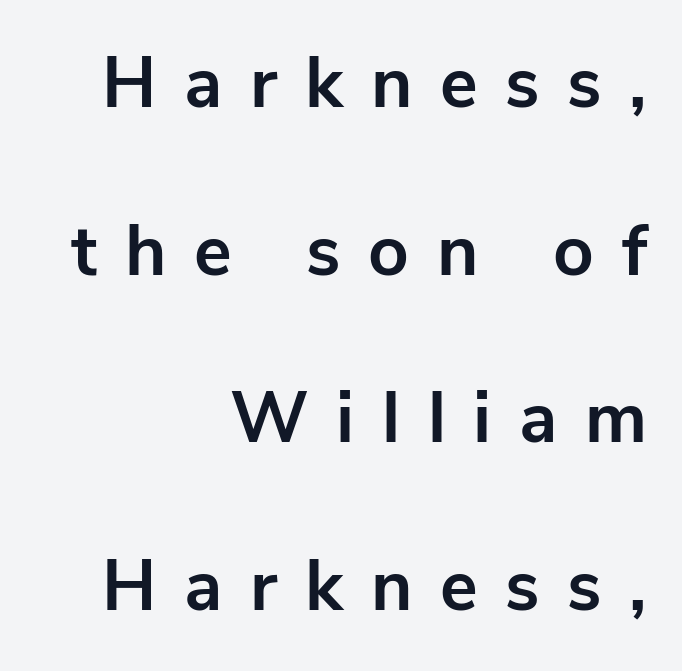
Unlike a traditional serif, this face leaves its strokes unadorned. A student would call this right alignment; a typographer would say flush right, rag left. Each letter keeps its own natural width here, so spacing adapts to shape. Decoration check: the copy has no underline.
